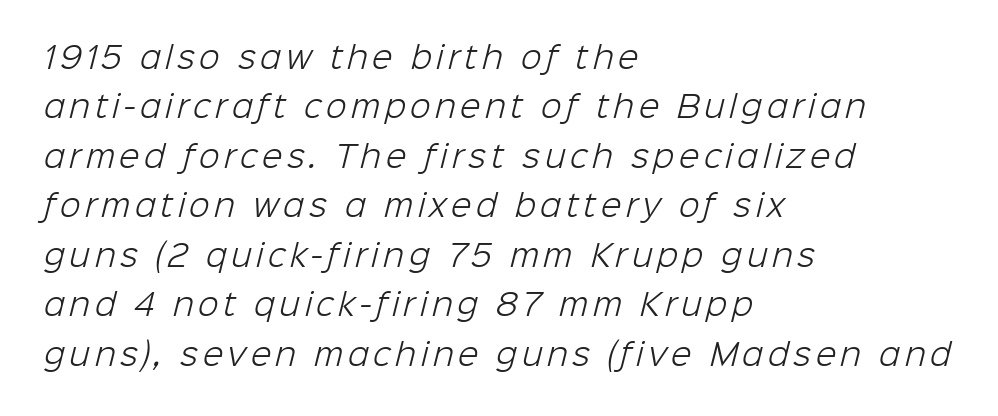
The image shows 30 px light sans-serif type; set left-aligned, normal line spacing (1.65x), not underlined; low stroke contrast and a medium x-height.
